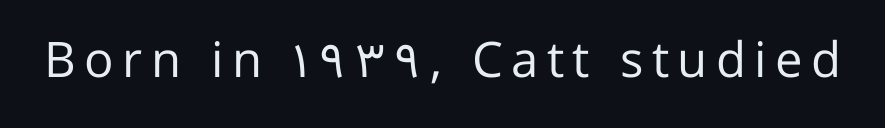
The string is rendered with underlining switched off. Weight class: somewhere from thin through regular. This is roman type, the default non-slanted kind. Each letter keeps its own natural width here, so spacing adapts to shape.
